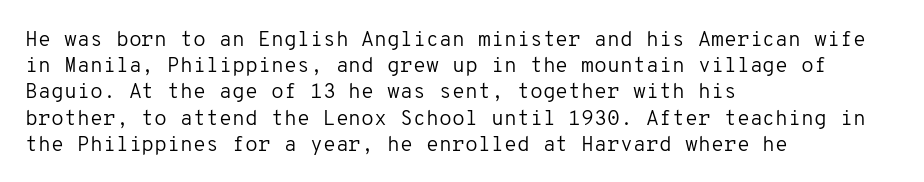
{"italic": "no", "bold": "no", "underline": "no", "align": "left", "line_spacing": "normal", "line_spacing_ratio": 1.25, "letter_spacing": "normal", "letter_spacing_em": 0.0, "glyph_px": 21}
